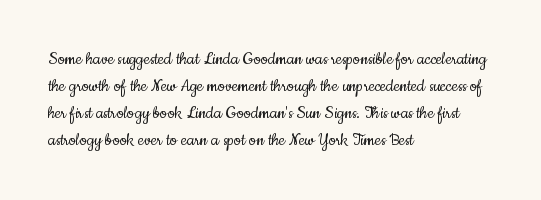
Q: Is the text bold? A: No.
Q: Is the text italic (slanted)? A: Yes.
Q: Is the text underlined? A: No.
Q: How is the paragraph aligned? A: Left-aligned.
Q: Is the spacing between letters normal or unusually wide? A: Normal.
Q: Is the spacing between lines tight, normal or loose? A: Normal.
